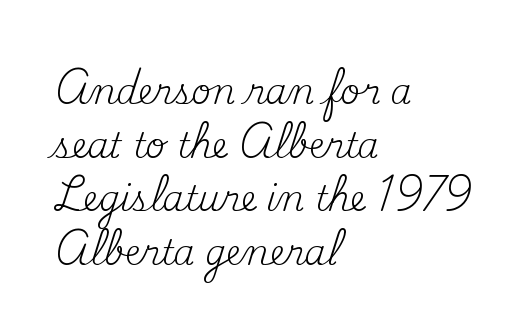
Does extra space separate the letters? No, they use regular spacing. Does the copy run flush right? No — it runs flush left. Type without underlining. This sample has the flowing, uneven cadence of proportional lettering.
